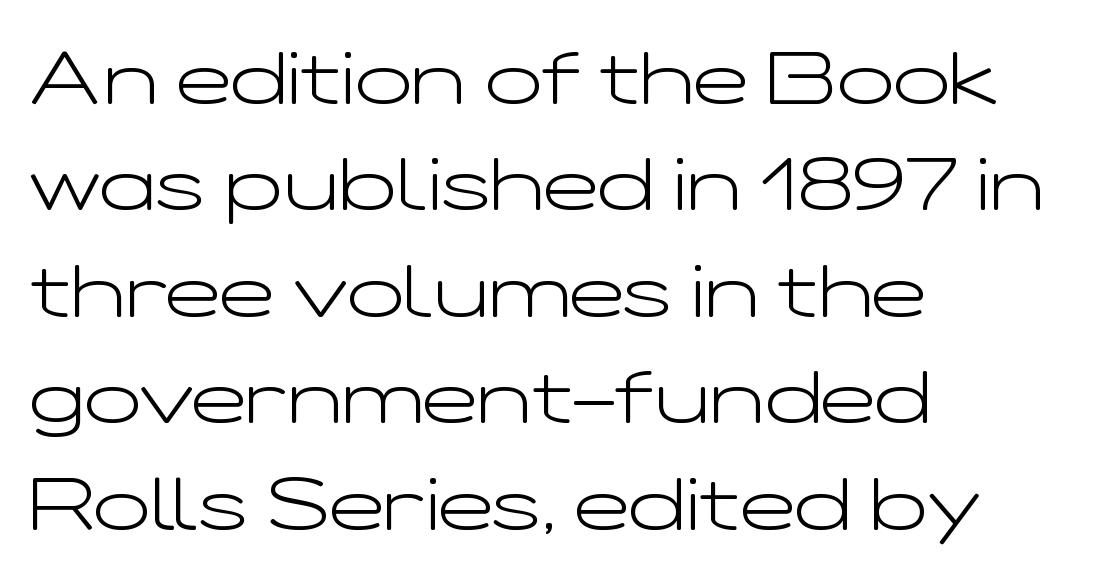
Q: Is the text bold? A: No.
Q: Is the text italic (slanted)? A: No, it is upright.
Q: Is the typeface a serif or a sans-serif typeface? A: Sans-serif.
Q: Is the text underlined? A: No.
Q: How is the paragraph aligned? A: Left-aligned.
Q: Is the spacing between letters normal or unusually wide? A: Normal.
Q: Is the spacing between lines tight, normal or loose? A: Normal.
Q: Width (condensed, normal, or wide)? A: Wide.
Q: Stroke contrast? A: Low.
Q: x-height? A: Medium.
Q: Monospaced? A: No.
